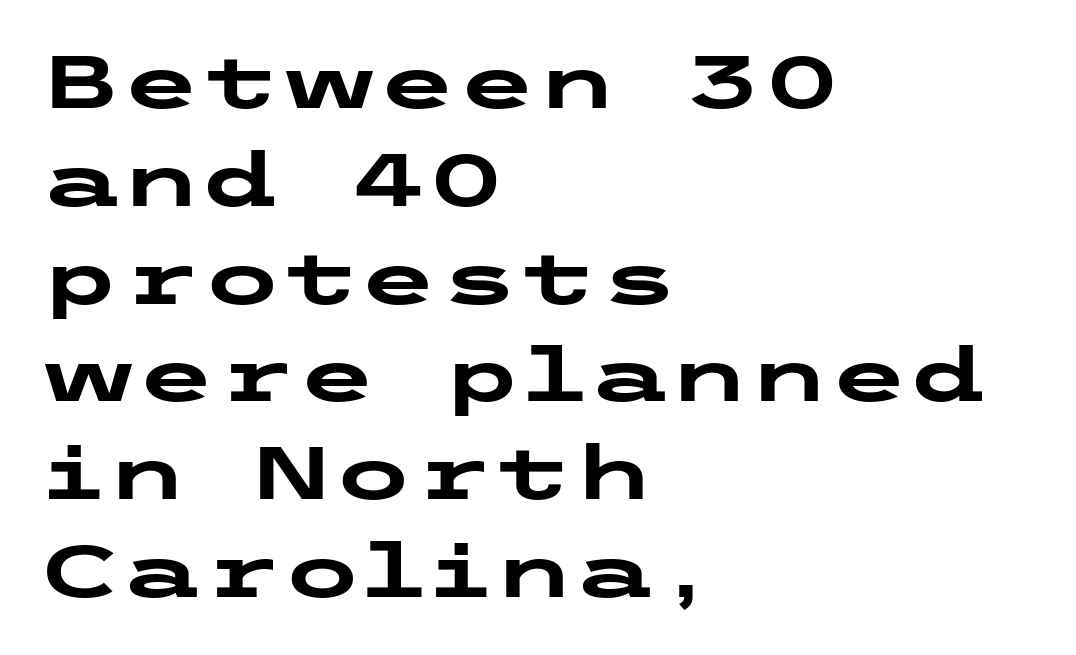
Descenders hang freely into open space. Ascenders rise straight up at ninety degrees. Regarding leading, the lines here are spaced in the standard way. Inter-character spacing is left at the font's built-in metrics.
